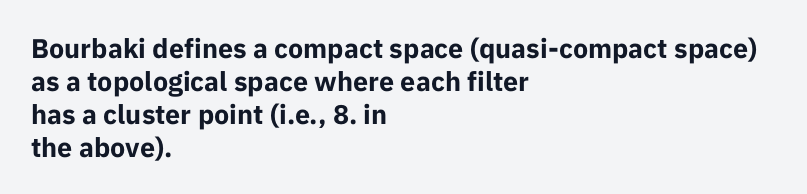
Q: Is the text bold? A: Yes.
Q: Is the text italic (slanted)? A: No, it is upright.
Q: Is the text underlined? A: No.
Q: How is the paragraph aligned? A: Left-aligned.
Q: Is the spacing between letters normal or unusually wide? A: Normal.
